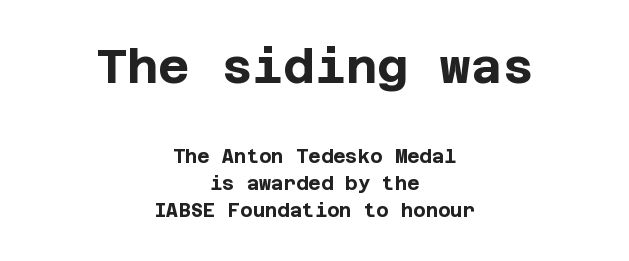
Are there feet on the stems? There aren't — it's a sans. Heavy-handed strokes throughout: this text is bold. Compared with typical body copy, the letter spacing here is the same. This is the regular roman posture of the typeface. The composition opens big and finishes small. Does the copy run flush right? No — it is centered line by line.
